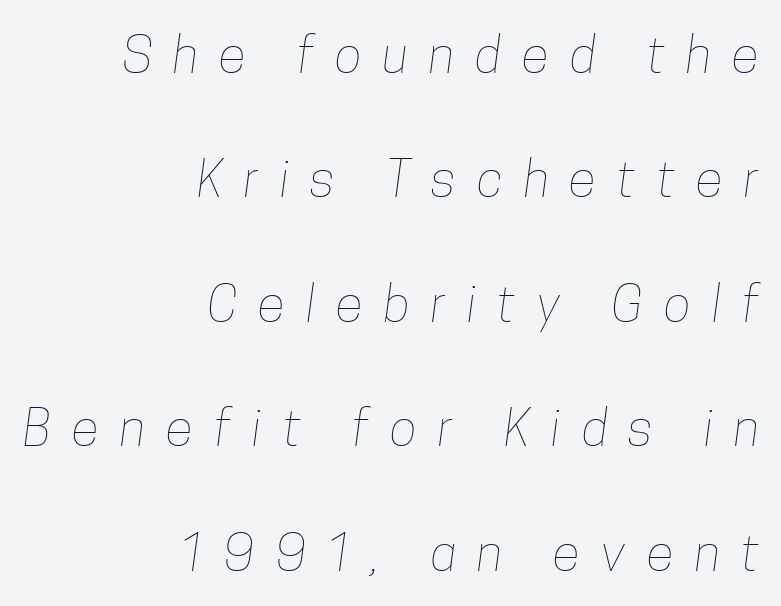
{"bold": "no", "weight": "thin", "width": "condensed", "stroke_contrast": "low", "x_height": "medium", "monospaced": "no", "underline": "no", "align": "right", "line_spacing": "loose", "line_spacing_ratio": 2.44, "letter_spacing": "wide", "letter_spacing_em": 0.41, "glyph_px": 51}
